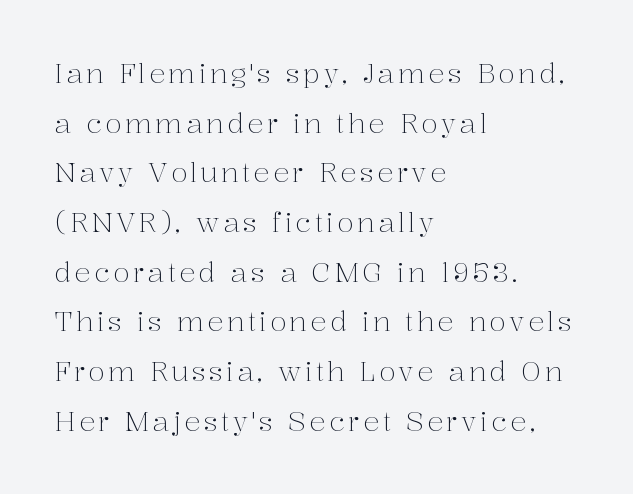
This rendering features lettering with no underline. This is not heavy type; no bold has been used. The letters stand straight up with perfectly vertical stems. Horizontal alignment here is leftward, the default for most running prose.
